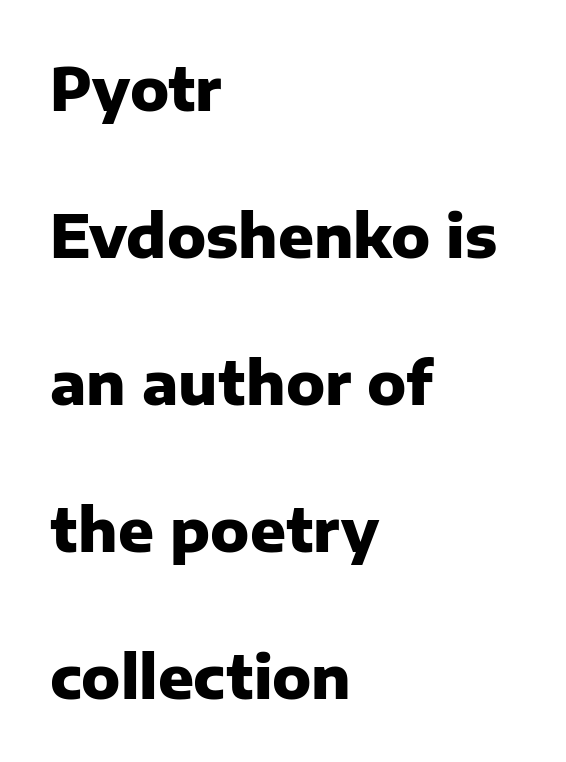
Each letter's strokes conclude bluntly, with no projecting serifs. Notice how thick the strokes are: this is what a full bold looks like. Look at the tracking — it's just the regular setting, nothing added. Decoration check: the copy has no underline. The passage shown is typed in a proportional face where columns would drift.
